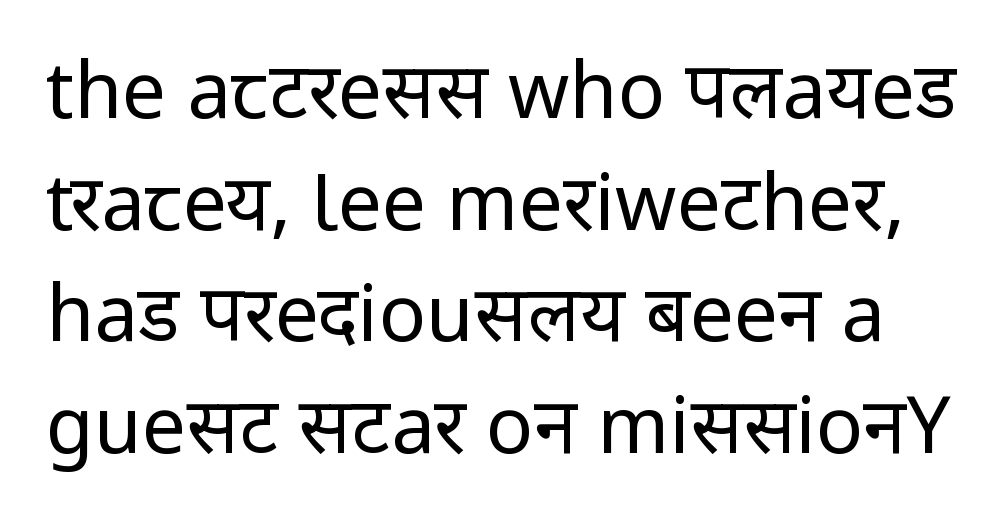
The passage shown is typeset with a sans-serif family. The specimen omits any rule beneath the text block's lines. Short note: letters normally spaced. The typeface has the unassuming heft of standard copy or less. Whoever set this chose a conventional vertical rhythm.
